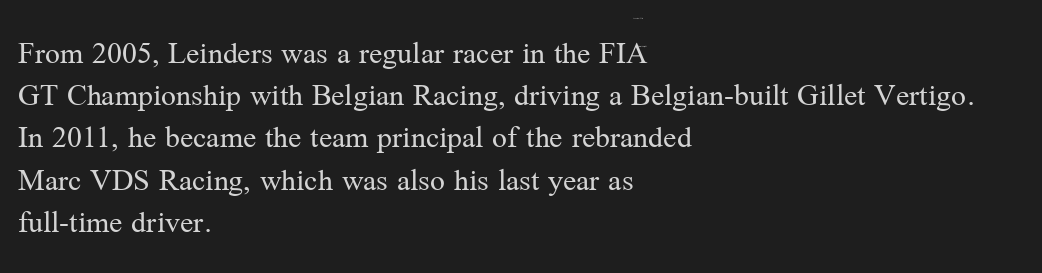
Tracking here is standard; glyphs follow each other at the usual distance. The baseline area is clear. Character widths vary here, with narrow letters taking less room than wide ones. Regarding leading, the lines here are spaced in the standard way.
